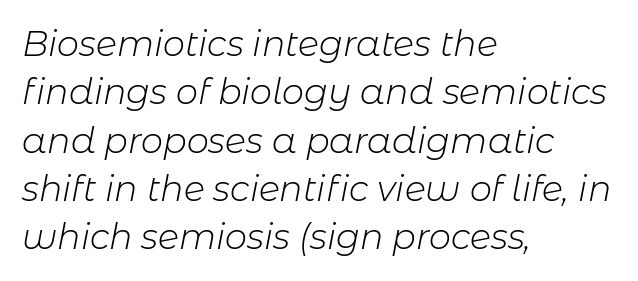
The image shows 35 px light type, italic (leaning right); set left-aligned, normal line spacing (1.38x), normal letter spacing, not underlined; low stroke contrast and a medium x-height.
